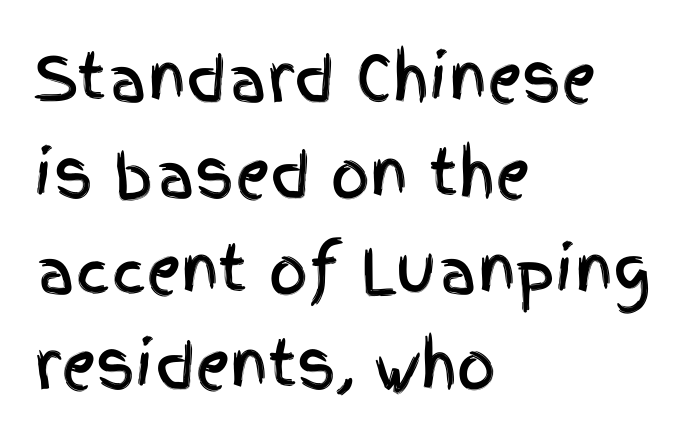
{"serif": "no", "italic": "no", "width": "condensed", "x_height": "large", "monospaced": "no", "underline": "no", "align": "left", "line_spacing": "normal", "line_spacing_ratio": 1.57, "letter_spacing": "normal", "letter_spacing_em": 0.0, "glyph_px": 61}
